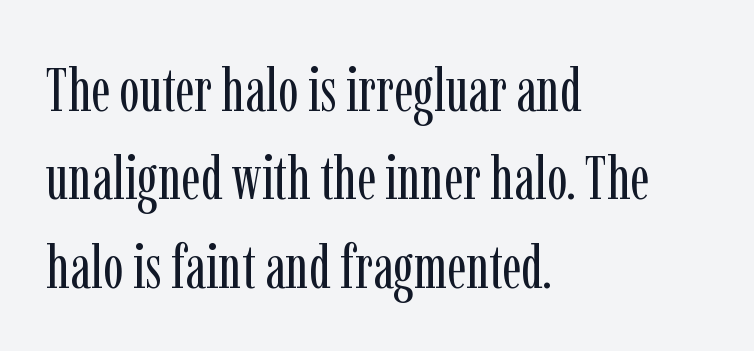
The image shows 61 px regular-weight, condensed serif type, upright; set left-aligned, normal line spacing (1.45x), normal letter spacing, not underlined; low stroke contrast and a medium x-height.
